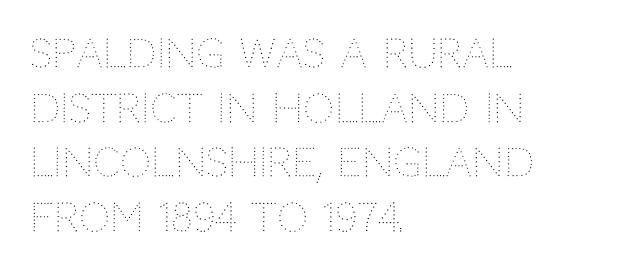
The image shows 39 px thin type, upright; set left-aligned, normal line spacing (1.4x), normal letter spacing, not underlined; medium stroke contrast and a large x-height.
